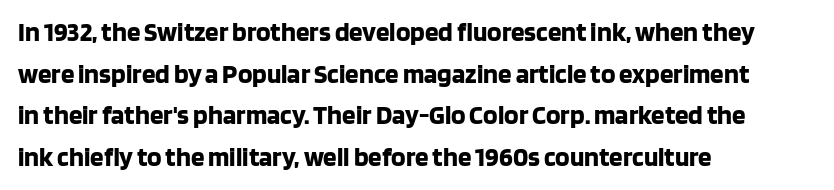
The image shows 27 px bold type, upright; set left-aligned, normal line spacing (1.54x), normal letter spacing, not underlined.
